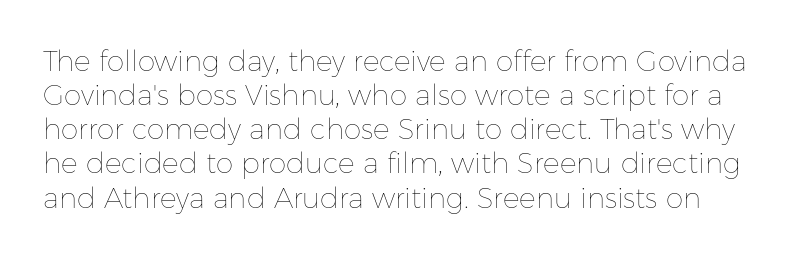
Q: Is the text bold? A: No.
Q: Is the text italic (slanted)? A: No, it is upright.
Q: Is the text underlined? A: No.
Q: Is the spacing between letters normal or unusually wide? A: Normal.
Q: Width (condensed, normal, or wide)? A: Normal.
Q: Stroke contrast? A: Low.
Q: x-height? A: Medium.
Q: Monospaced? A: No.
